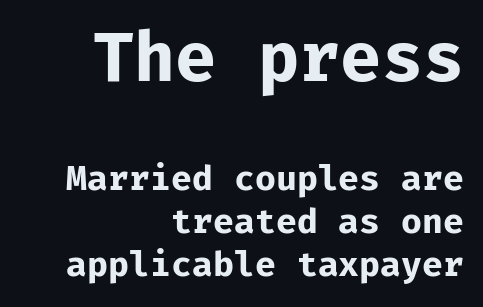
The image shows 67 px bold sans-serif type, upright, monospaced; set right-aligned, normal line spacing (1.27x), normal letter spacing, not underlined; the first (top) block is 1.97x larger; low stroke contrast and a medium x-height.
